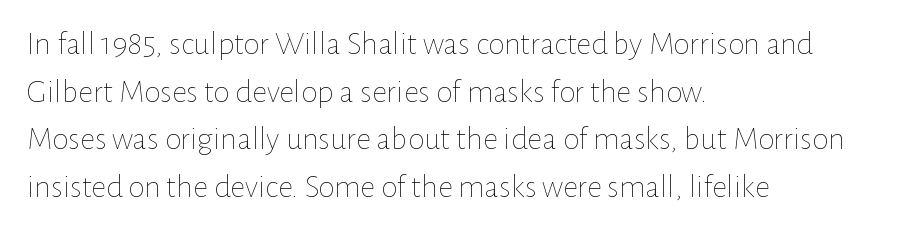
The letters advance in unequal steps, a hallmark of proportional type. Tall strokes in this sample are plumb rather than angled. No heavy texture on the line: the type isn't bold. The vertical gap from one line to the next is medium. Glyph-to-glyph distance matches everyday printed text.
